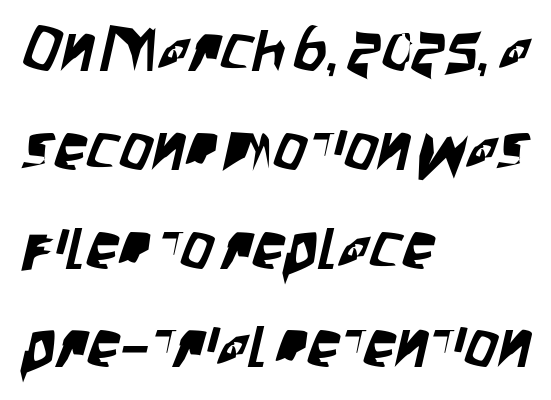
Q: Is the typeface a serif or a sans-serif typeface? A: Sans-serif.
Q: Is the text underlined? A: No.
Q: How is the paragraph aligned? A: Left-aligned.
Q: Is the spacing between letters normal or unusually wide? A: Normal.
Q: Is the spacing between lines tight, normal or loose? A: Normal.
Q: Width (condensed, normal, or wide)? A: Condensed.
Q: Stroke contrast? A: Low.
Q: x-height? A: Large.
Q: Monospaced? A: No.
